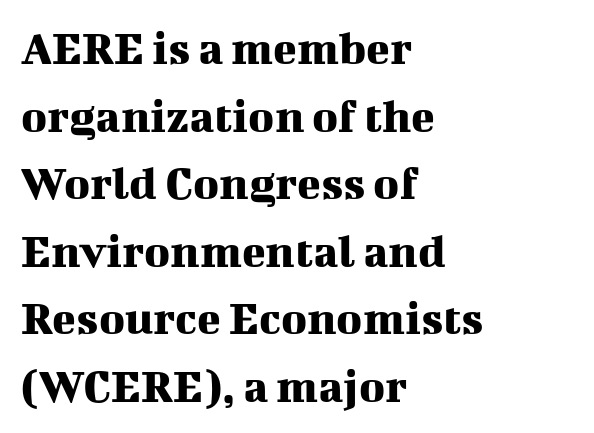
The image shows 49 px serif type, upright; set left-aligned, normal line spacing (1.38x), normal letter spacing, not underlined; medium stroke contrast and a medium x-height.
